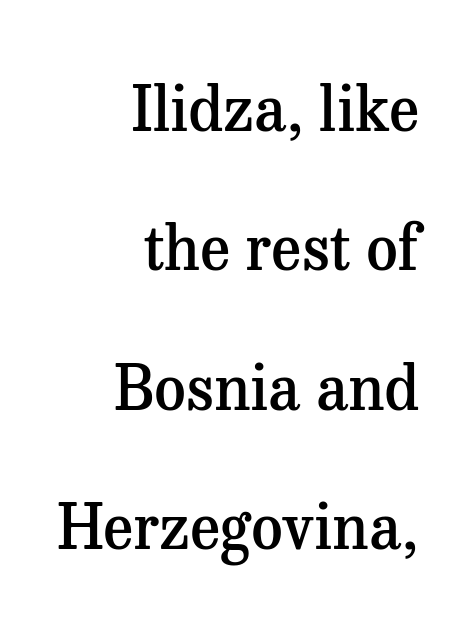
Q: Is the text bold? A: Semi-bold.
Q: Is the text italic (slanted)? A: No, it is upright.
Q: Is the typeface a serif or a sans-serif typeface? A: Serif.
Q: Is the text underlined? A: No.
Q: How is the paragraph aligned? A: Right-aligned.
Q: Is the spacing between letters normal or unusually wide? A: Normal.
Q: Is the spacing between lines tight, normal or loose? A: Loose.
Q: Width (condensed, normal, or wide)? A: Normal.
Q: Stroke contrast? A: Medium.
Q: x-height? A: Medium.
Q: Monospaced? A: No.
